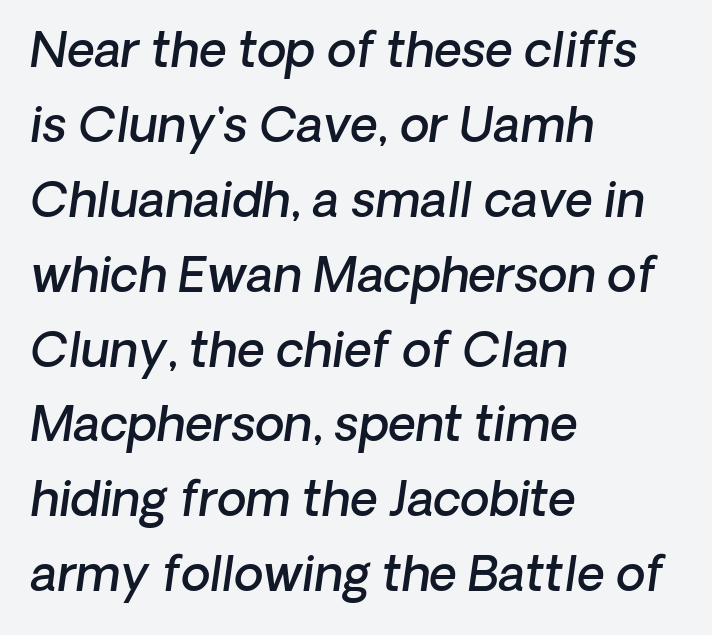
Q: Is the text bold? A: Semi-bold.
Q: Is the typeface a serif or a sans-serif typeface? A: Sans-serif.
Q: Is the text underlined? A: No.
Q: How is the paragraph aligned? A: Left-aligned.
Q: Is the spacing between letters normal or unusually wide? A: Normal.
Q: Is the spacing between lines tight, normal or loose? A: Normal.
Q: Width (condensed, normal, or wide)? A: Normal.
Q: Stroke contrast? A: Low.
Q: x-height? A: Medium.
Q: Monospaced? A: No.
